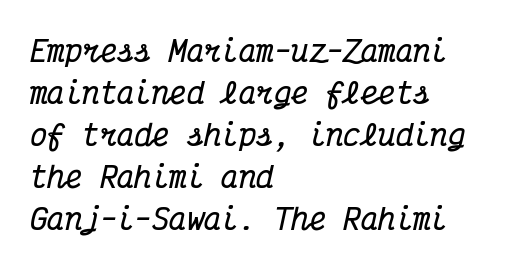
Reading down the column, the eye jumps a familiar distance to each next line. These lines are rendered in a fixed-pitch font. The strip under each line holds only bare page. Is the letter spacing exaggerated? No — it looks like the ordinary default. Caption: multi-line text, flush left, ragged right. Does the weight exceed regular? Yes, all the way to bold.
